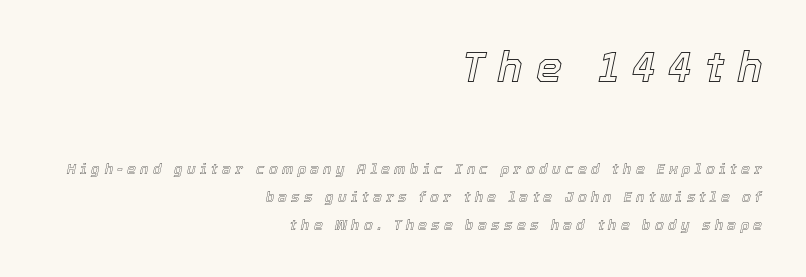
Q: Is the text italic (slanted)? A: Yes, it leans right by about 12 degrees.
Q: Is the text underlined? A: No.
Q: How is the paragraph aligned? A: Right-aligned.
Q: Is the spacing between letters normal or unusually wide? A: Unusually wide.
Q: Is the spacing between lines tight, normal or loose? A: Loose.
Q: Which block of text is set in a larger size, the first (top) or the second (bottom)? A: The first (top) one.
Q: Width (condensed, normal, or wide)? A: Normal.
Q: x-height? A: Medium.
Q: Monospaced? A: No.
